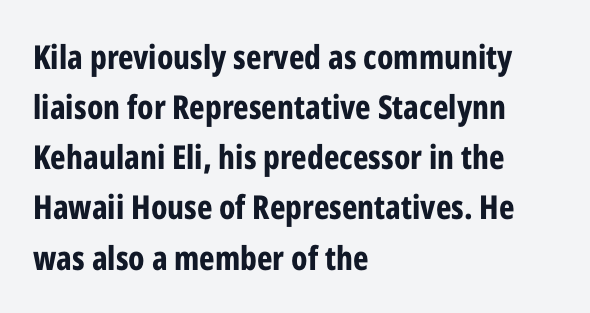
{"serif": "no", "italic": "no", "bold": "yes", "weight": "bold", "width": "condensed", "stroke_contrast": "low", "x_height": "medium", "monospaced": "no", "underline": "no", "align": "left", "line_spacing": "normal", "line_spacing_ratio": 1.52, "letter_spacing": "normal", "letter_spacing_em": 0.0, "glyph_px": 33}
